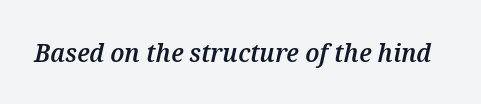
Q: Is the text bold? A: Semi-bold.
Q: Is the text italic (slanted)? A: Yes, it leans right by about 12 degrees.
Q: Is the text underlined? A: No.
Q: Is the spacing between letters normal or unusually wide? A: Normal.
